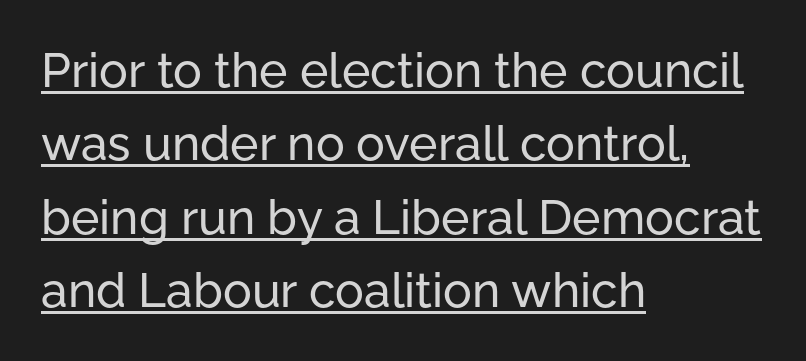
The image shows 48 px sans-serif type, upright; set left-aligned, normal line spacing (1.53x), normal letter spacing, underlined; low stroke contrast and a medium x-height.
